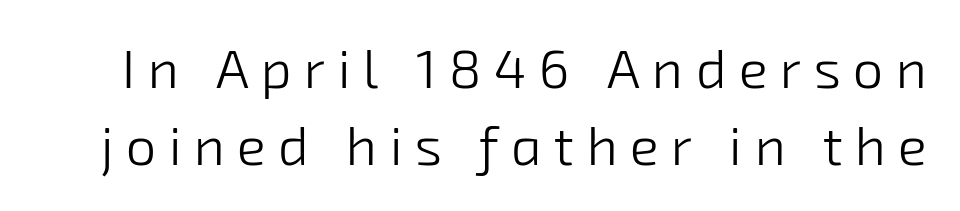
{"serif": "no", "bold": "no", "weight": "light", "width": "normal", "stroke_contrast": "low", "x_height": "medium", "monospaced": "no", "underline": "no", "line_spacing": "normal", "line_spacing_ratio": 1.42, "letter_spacing": "wide", "letter_spacing_em": 0.23, "glyph_px": 54}
